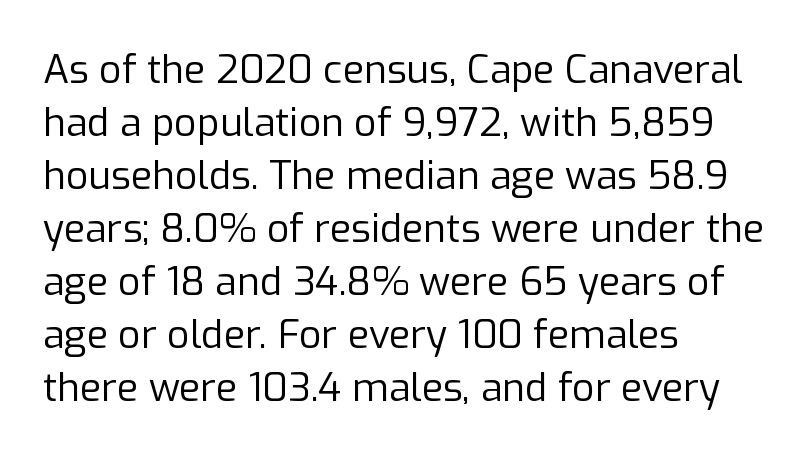
Nobody touched the tracking dial on this one. Ascenders rise straight up at ninety degrees. The typeface has the unassuming heft of standard copy or less. Reading down the column, the eye jumps a familiar distance to each next line. Spacing verdict: proportional, widths tailored to each character.
